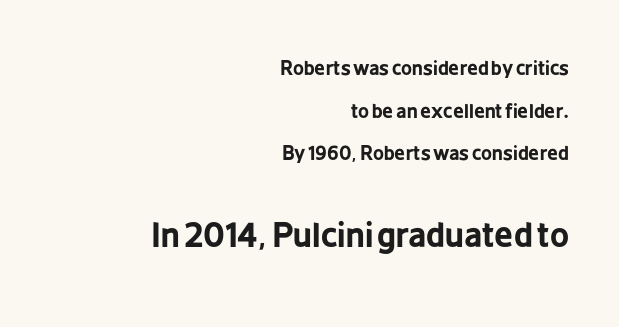
The face used here is rendered with its standard letterfit. Bare-footed words on every line. Typesetter's note — lower block bumped up in size, upper block left smaller. As a designer I'd log this as weight 700, bold.
